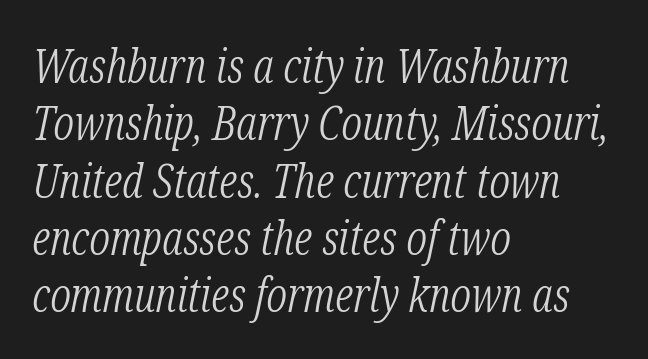
Q: Is the text bold? A: No.
Q: Is the text italic (slanted)? A: Yes, it leans right by about 12 degrees.
Q: Is the typeface a serif or a sans-serif typeface? A: Serif.
Q: Is the text underlined? A: No.
Q: How is the paragraph aligned? A: Left-aligned.
Q: Is the spacing between letters normal or unusually wide? A: Normal.
Q: Width (condensed, normal, or wide)? A: Condensed.
Q: Stroke contrast? A: Low.
Q: x-height? A: Medium.
Q: Monospaced? A: No.
